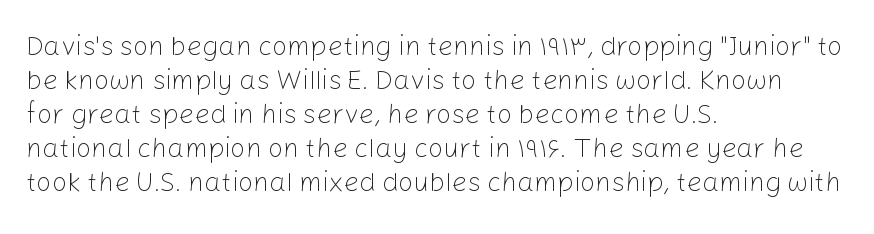
{"italic": "no", "bold": "no", "underline": "no", "align": "left", "line_spacing": "normal", "line_spacing_ratio": 1.26, "letter_spacing": "normal", "letter_spacing_em": 0.0, "glyph_px": 27}
